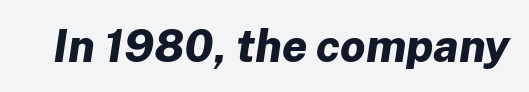
Q: Is the text bold? A: Yes.
Q: Is the text italic (slanted)? A: Yes, it leans right by about 8 degrees.
Q: Is the text underlined? A: No.
Q: Is the spacing between letters normal or unusually wide? A: Normal.
Q: Width (condensed, normal, or wide)? A: Normal.
Q: Stroke contrast? A: Low.
Q: x-height? A: Medium.
Q: Monospaced? A: No.
